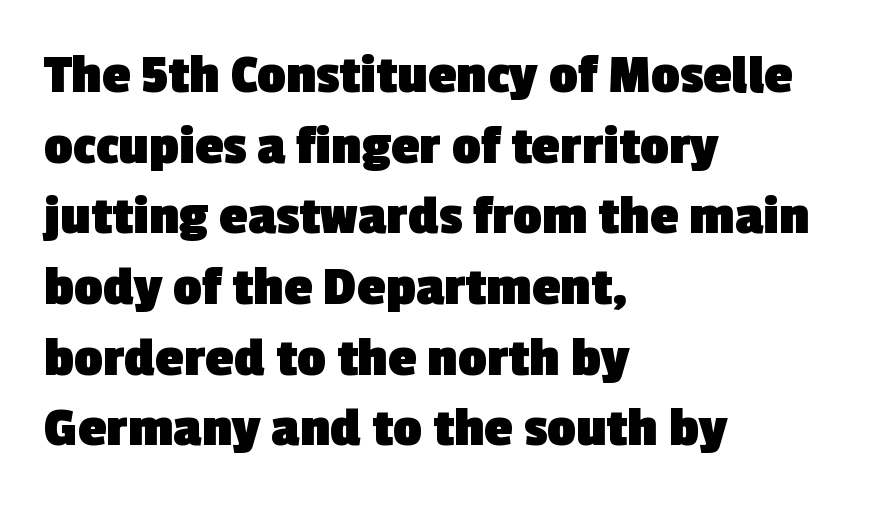
{"serif": "no", "bold": "yes", "weight": "heavy", "width": "normal", "x_height": "medium", "monospaced": "no", "underline": "no", "align": "left", "line_spacing_ratio": 1.24, "letter_spacing": "normal", "letter_spacing_em": 0.0, "glyph_px": 57}
